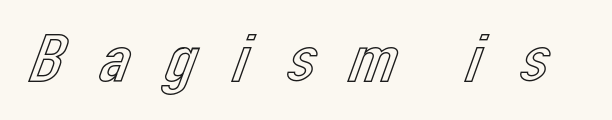
The image shows 69 px text type; set unusually wide letter spacing (+0.35 em), not underlined; a medium x-height.
